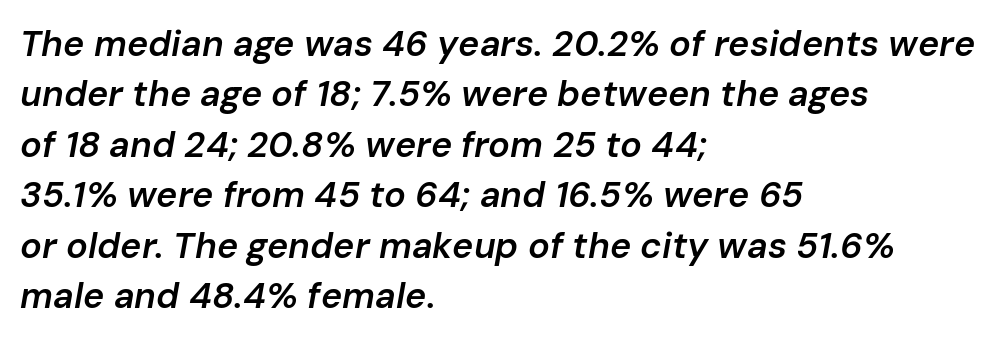
Type without underlining. Honestly, the letter spacing is just normal — you wouldn't notice it. The typesetting leans somewhat heavy: a semibold. The font's italic variant was chosen for this text. Casual observation: everything's shoved over to the left. You could not count columns in this text — the font is proportionally spaced.
